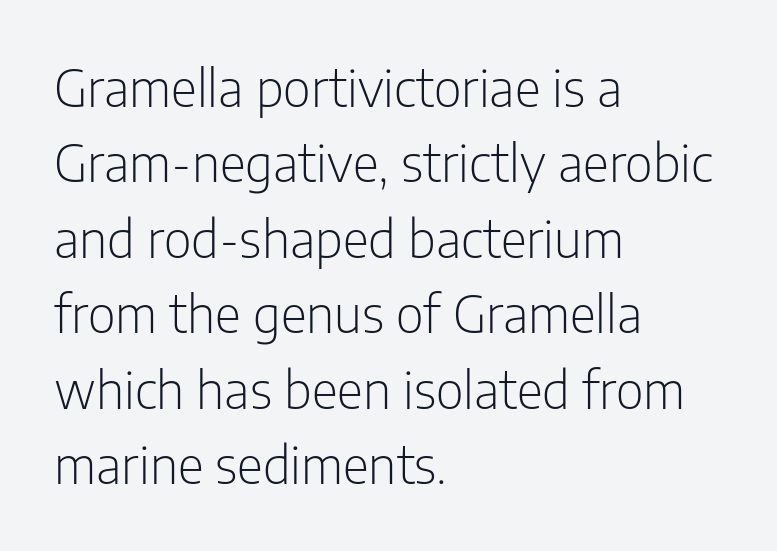
Q: Is the text bold? A: No.
Q: Is the text italic (slanted)? A: No, it is upright.
Q: Is the typeface a serif or a sans-serif typeface? A: Sans-serif.
Q: Is the text underlined? A: No.
Q: How is the paragraph aligned? A: Left-aligned.
Q: Is the spacing between letters normal or unusually wide? A: Normal.
Q: Is the spacing between lines tight, normal or loose? A: Normal.
Q: Width (condensed, normal, or wide)? A: Condensed.
Q: Stroke contrast? A: Low.
Q: x-height? A: Medium.
Q: Monospaced? A: No.
